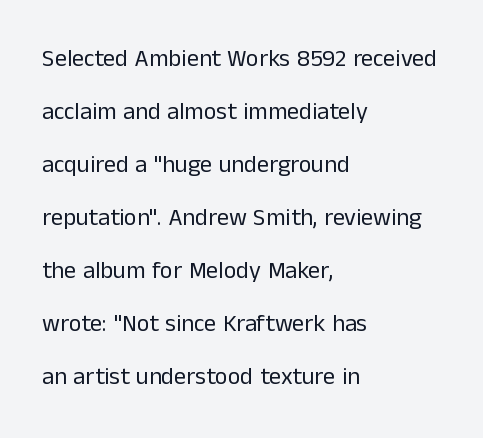
Q: Is the text bold? A: No.
Q: Is the text italic (slanted)? A: No, it is upright.
Q: Is the text underlined? A: No.
Q: How is the paragraph aligned? A: Left-aligned.
Q: Is the spacing between letters normal or unusually wide? A: Normal.
Q: Is the spacing between lines tight, normal or loose? A: Loose.
